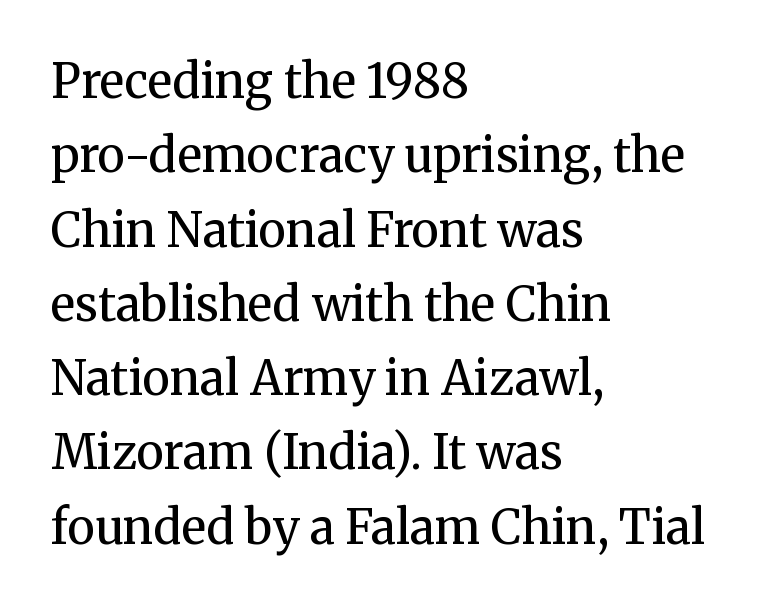
Q: Is the text bold? A: No.
Q: Is the text italic (slanted)? A: No, it is upright.
Q: Is the typeface a serif or a sans-serif typeface? A: Serif.
Q: Is the text underlined? A: No.
Q: How is the paragraph aligned? A: Left-aligned.
Q: Is the spacing between letters normal or unusually wide? A: Normal.
Q: Is the spacing between lines tight, normal or loose? A: Normal.
Q: Width (condensed, normal, or wide)? A: Normal.
Q: Stroke contrast? A: Medium.
Q: x-height? A: Medium.
Q: Monospaced? A: No.
